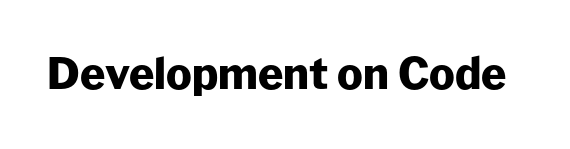
Set as a true bold cut, around the 700 mark. This rendering leaves character spacing at its baseline value. Serifs: no, the terminals of the letterforms are clean. Underlining? Definitely not there.
